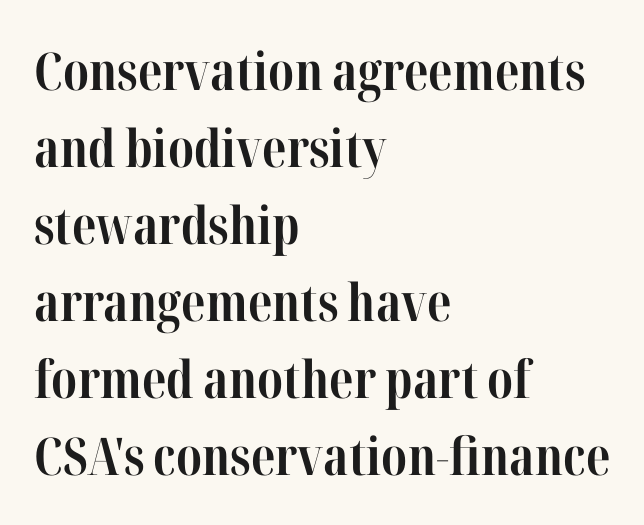
Q: Is the text bold? A: Yes.
Q: Is the text italic (slanted)? A: No, it is upright.
Q: Is the typeface a serif or a sans-serif typeface? A: Serif.
Q: Is the text underlined? A: No.
Q: How is the paragraph aligned? A: Left-aligned.
Q: Is the spacing between letters normal or unusually wide? A: Normal.
Q: Is the spacing between lines tight, normal or loose? A: Normal.
Q: Width (condensed, normal, or wide)? A: Condensed.
Q: Stroke contrast? A: High.
Q: x-height? A: Medium.
Q: Monospaced? A: No.
